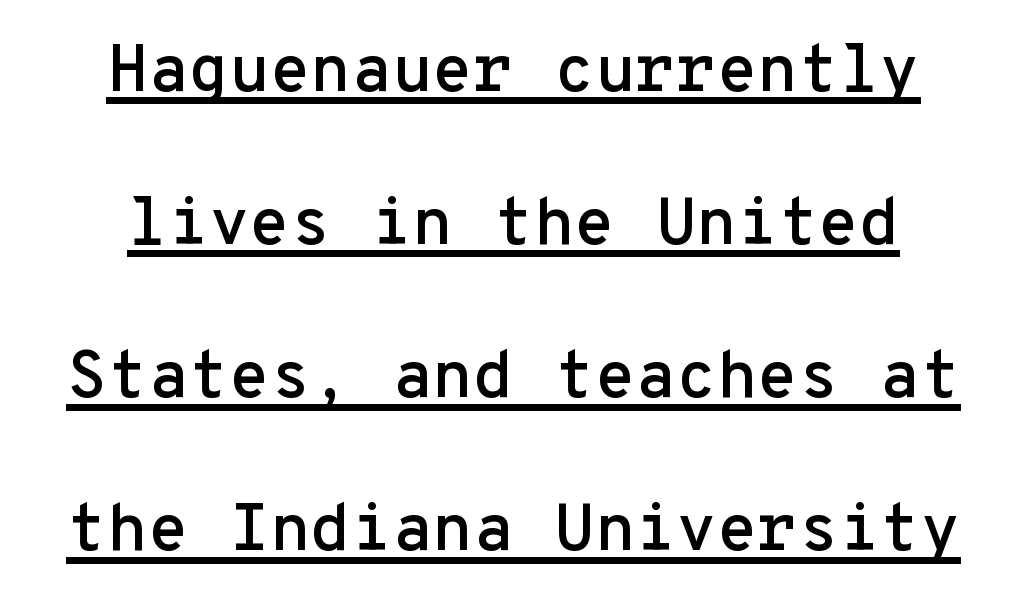
{"serif": "no", "italic": "no", "width": "normal", "stroke_contrast": "low", "x_height": "medium", "monospaced": "yes", "underline": "yes", "align": "center", "line_spacing": "loose", "line_spacing_ratio": 2.32, "letter_spacing": "normal", "letter_spacing_em": 0.0, "glyph_px": 66}
